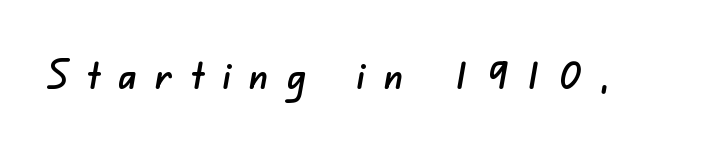
Q: Is the typeface a serif or a sans-serif typeface? A: Sans-serif.
Q: Is the text underlined? A: No.
Q: Is the spacing between letters normal or unusually wide? A: Unusually wide.
Q: Width (condensed, normal, or wide)? A: Normal.
Q: Stroke contrast? A: Low.
Q: x-height? A: Small.
Q: Monospaced? A: No.
